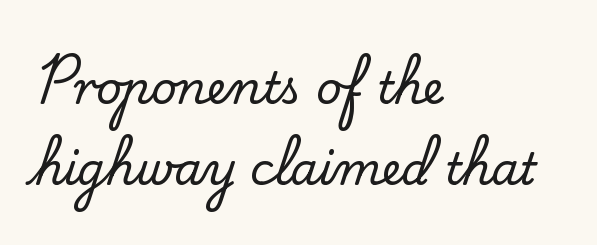
The image shows 44 px serif type; set left-aligned, line spacing 1.83x, normal letter spacing, not underlined; low stroke contrast and a small x-height.
